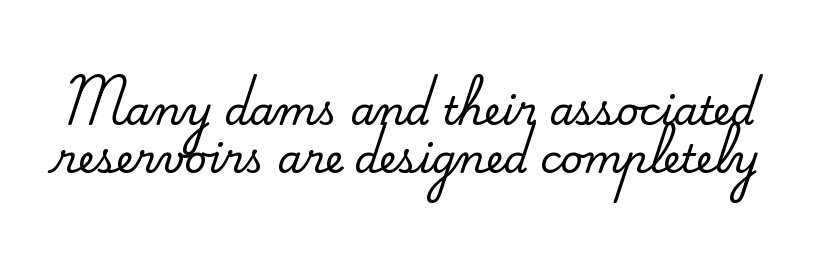
The rendering keeps characters at their native spacing. Looks like regular typesetting: each glyph gets only the width it needs. This sample uses a serif face.
